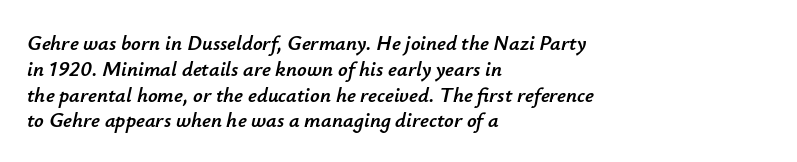
Q: Is the text italic (slanted)? A: Yes, it leans right by about 12 degrees.
Q: Is the text underlined? A: No.
Q: How is the paragraph aligned? A: Left-aligned.
Q: Is the spacing between letters normal or unusually wide? A: Normal.
